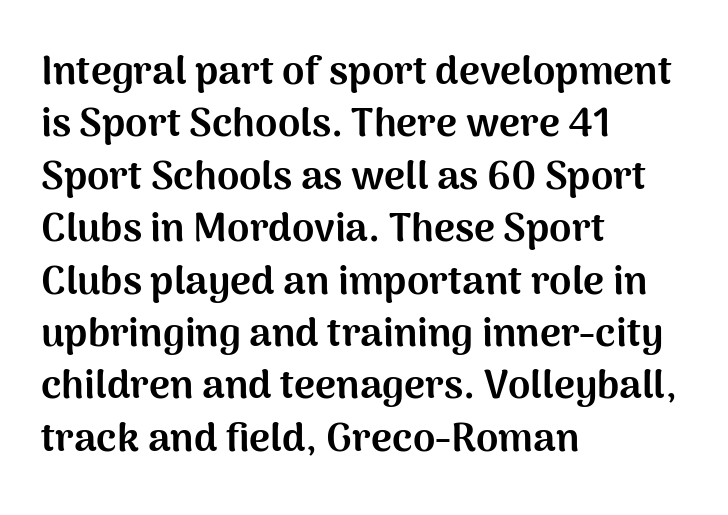
Left-aligned paragraph, ragged on the right. A typesetter would call this proportional, since set widths differ per character. Does the lettering tilt? It doesn't — this is upright. Thick stems and heavy bowls — unmistakably bold. Font category for this specimen: sans-serif.
